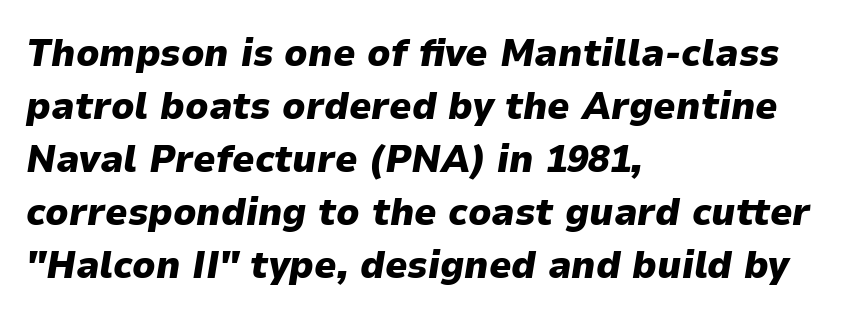
{"italic": "yes", "lean": "right", "slant_degrees": 9, "bold": "yes", "weight": "heavy", "width": "normal", "stroke_contrast": "low", "x_height": "medium", "monospaced": "no", "underline": "no", "align": "left", "line_spacing": "normal", "line_spacing_ratio": 1.36, "letter_spacing": "normal", "letter_spacing_em": 0.0, "glyph_px": 39}
